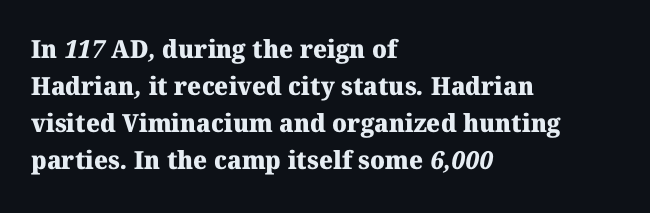
Caption: multi-line text, flush left, ragged right. The typesetting leans heavy: a genuine bold. The letterforms sit shoulder to shoulder at normal distance. The leading is moderate, giving the passage an even texture.
